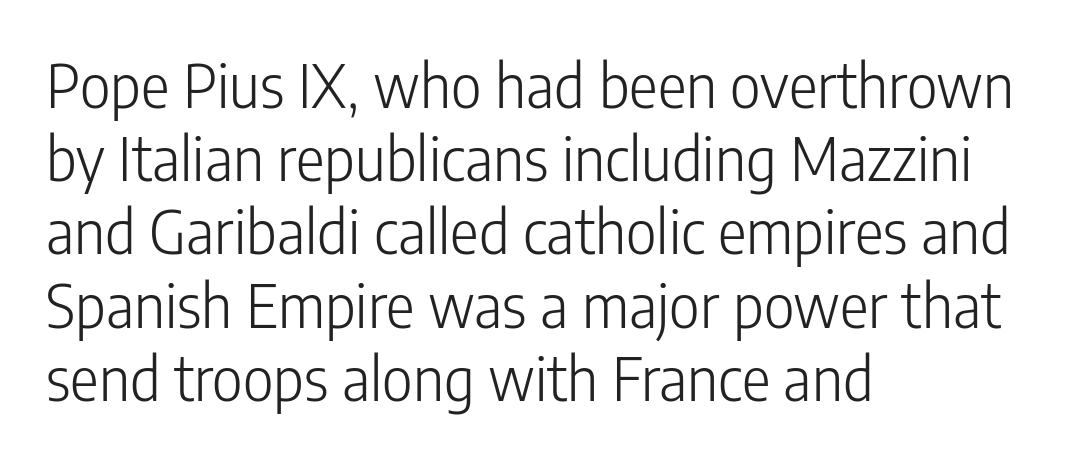
{"serif": "no", "italic": "no", "bold": "no", "weight": "light", "width": "condensed", "stroke_contrast": "low", "x_height": "medium", "monospaced": "no", "underline": "no", "align": "left", "line_spacing_ratio": 1.22, "letter_spacing": "normal", "letter_spacing_em": 0.0, "glyph_px": 60}
